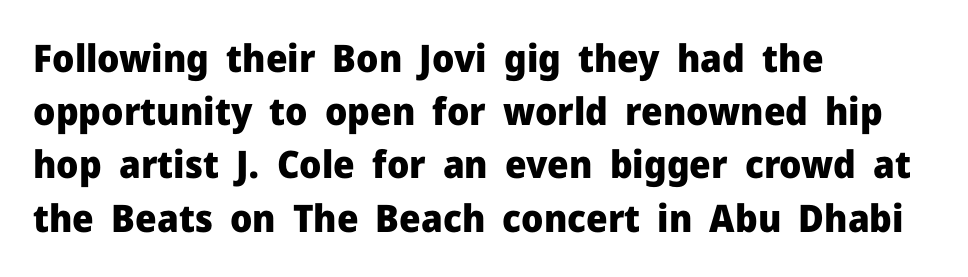
{"serif": "no", "italic": "no", "bold": "yes", "weight": "heavy", "width": "normal", "stroke_contrast": "low", "x_height": "medium", "monospaced": "no", "underline": "no", "align": "left", "line_spacing": "normal", "line_spacing_ratio": 1.4, "letter_spacing": "normal", "letter_spacing_em": 0.0, "glyph_px": 38}
